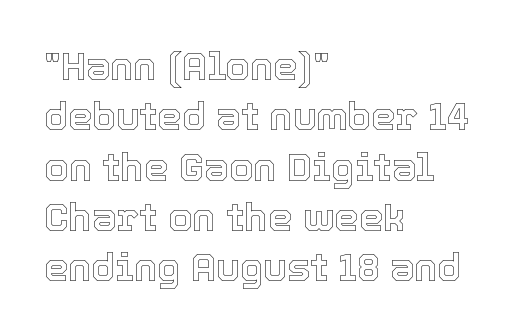
Q: Is the text italic (slanted)? A: No, it is upright.
Q: Is the text underlined? A: No.
Q: How is the paragraph aligned? A: Left-aligned.
Q: Is the spacing between letters normal or unusually wide? A: Normal.
Q: Is the spacing between lines tight, normal or loose? A: Normal.
Q: Width (condensed, normal, or wide)? A: Normal.
Q: x-height? A: Medium.
Q: Monospaced? A: No.
